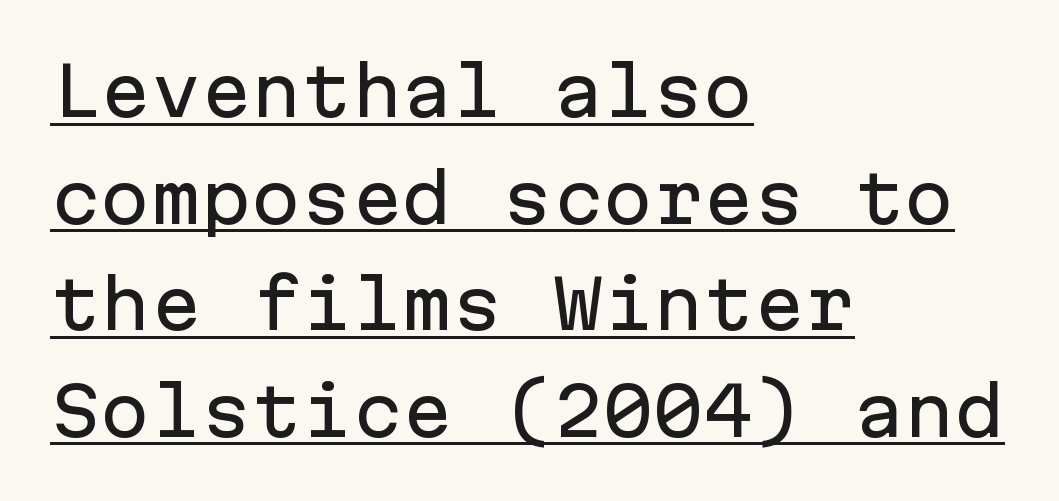
The image shows 67 px sans-serif type, upright, monospaced; set left-aligned, normal line spacing (1.59x), normal letter spacing, underlined; low stroke contrast and a medium x-height.
